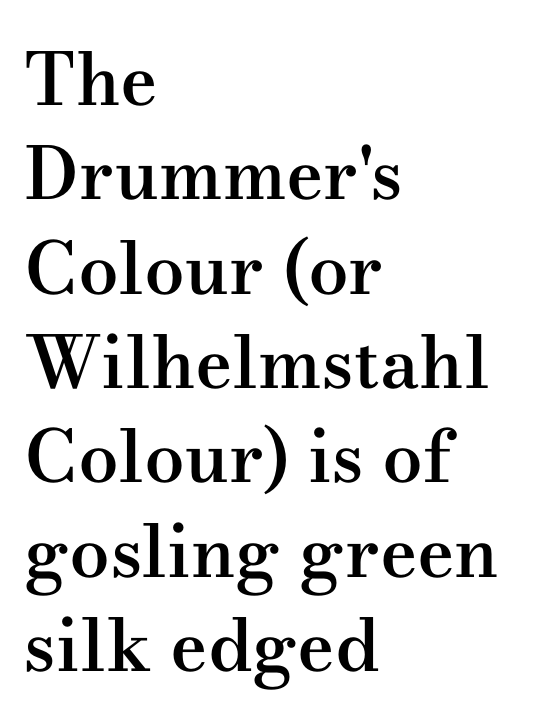
The image shows 72 px semibold, wide serif type, upright; set left-aligned, normal line spacing (1.31x), normal letter spacing, not underlined; medium stroke contrast and a small x-height.
